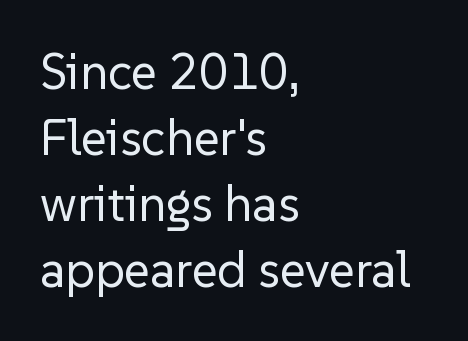
The image shows 50 px regular-weight sans-serif type, upright; set left-aligned, normal line spacing (1.32x), normal letter spacing, not underlined; low stroke contrast and a medium x-height.
